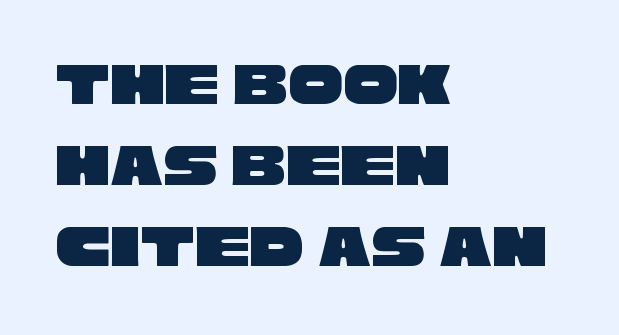
Q: Is the typeface a serif or a sans-serif typeface? A: Sans-serif.
Q: Is the text underlined? A: No.
Q: How is the paragraph aligned? A: Left-aligned.
Q: Is the spacing between letters normal or unusually wide? A: Normal.
Q: Is the spacing between lines tight, normal or loose? A: Normal.
Q: Width (condensed, normal, or wide)? A: Wide.
Q: Stroke contrast? A: Low.
Q: x-height? A: Large.
Q: Monospaced? A: No.
